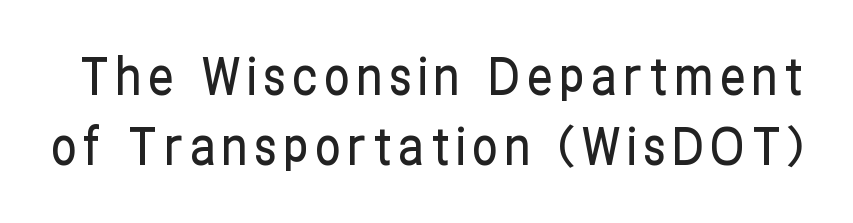
Notice how the stems are strictly vertical — no italics here. A sans-serif font was chosen for this passage. The foot of each line stays bare and open. Do the characters align in a grid? No, the font is proportional. Regarding leading, the lines here are spaced in the standard way.
